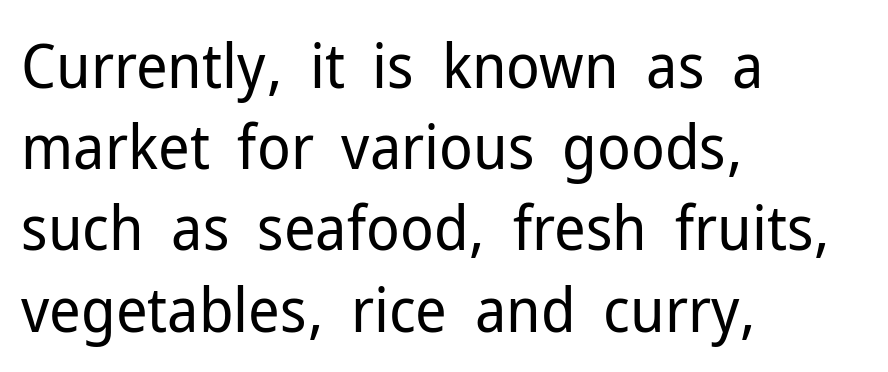
Q: Is the text bold? A: No.
Q: Is the text italic (slanted)? A: No, it is upright.
Q: Is the typeface a serif or a sans-serif typeface? A: Sans-serif.
Q: Is the text underlined? A: No.
Q: How is the paragraph aligned? A: Left-aligned.
Q: Is the spacing between letters normal or unusually wide? A: Normal.
Q: Is the spacing between lines tight, normal or loose? A: Normal.
Q: Width (condensed, normal, or wide)? A: Normal.
Q: Stroke contrast? A: Low.
Q: x-height? A: Medium.
Q: Monospaced? A: No.
